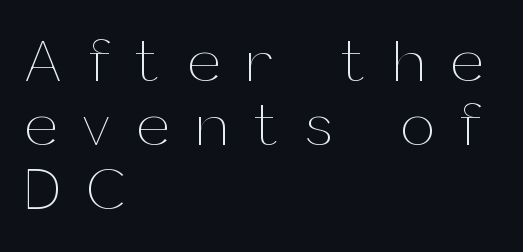
Q: Is the text bold? A: No.
Q: Is the text italic (slanted)? A: No, it is upright.
Q: Is the text underlined? A: No.
Q: How is the paragraph aligned? A: Left-aligned.
Q: Is the spacing between letters normal or unusually wide? A: Unusually wide.
Q: Is the spacing between lines tight, normal or loose? A: Tight.
Q: Width (condensed, normal, or wide)? A: Normal.
Q: Stroke contrast? A: Medium.
Q: x-height? A: Medium.
Q: Monospaced? A: No.
